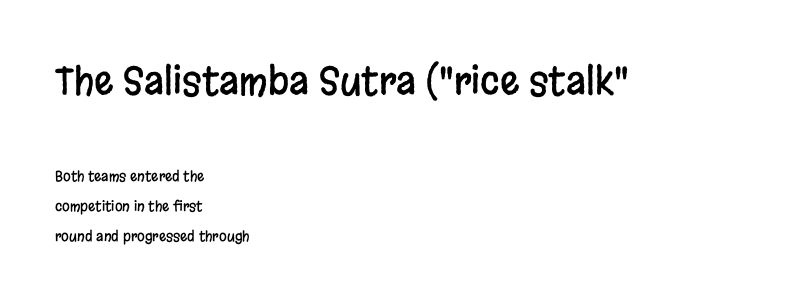
Think of a printed novel: that variable character pitch is what you see here. The passage shown stacks its lines with a broad gap. One-word summary of the alignment: left. Is this a sans? Yes — the strokes have no serifs. Here the first block reads like a headline and the second like body copy. The type is set solid horizontally, with unmodified tracking.
